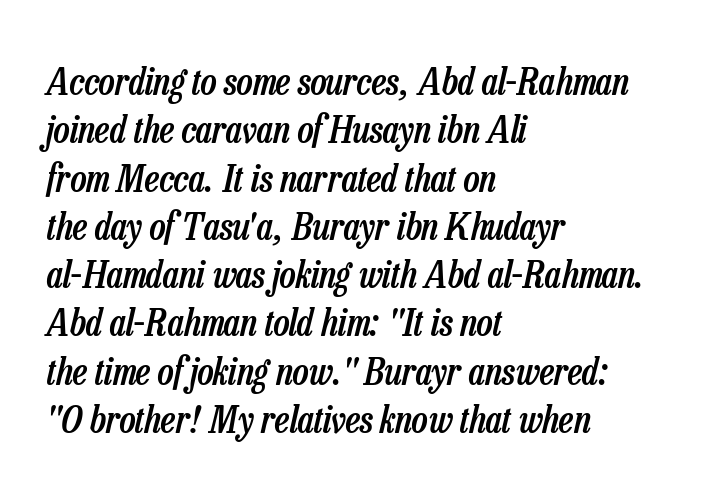
The image shows 38 px semibold, condensed type, italic (leaning right); set left-aligned, normal line spacing (1.27x), normal letter spacing, not underlined; low stroke contrast and a medium x-height.
